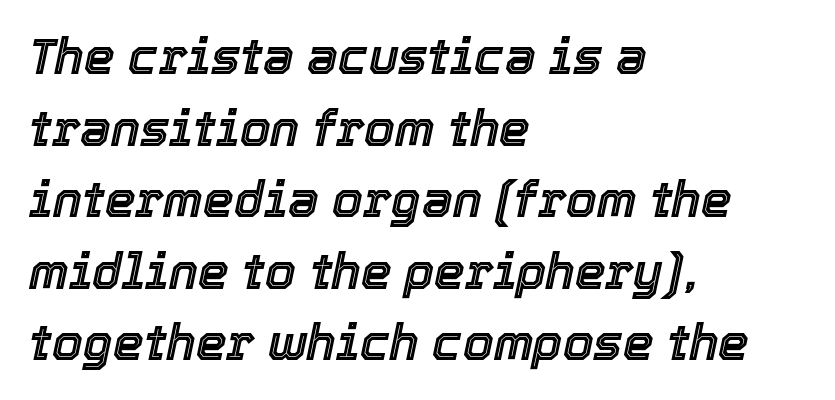
{"italic": "yes", "lean": "right", "slant_degrees": 12, "width": "normal", "x_height": "medium", "monospaced": "no", "underline": "no", "align": "left", "line_spacing": "normal", "line_spacing_ratio": 1.46, "letter_spacing": "normal", "letter_spacing_em": 0.0, "glyph_px": 49}
